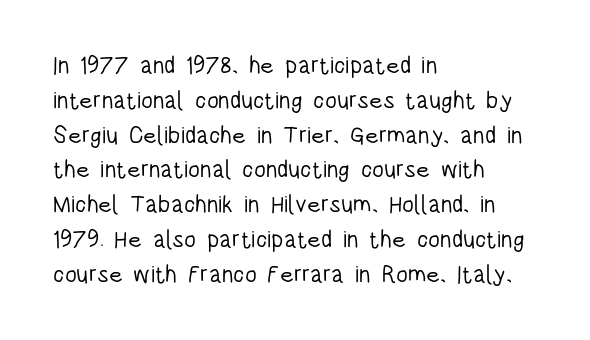
The image shows 24 px text type, upright; set left-aligned, normal line spacing (1.45x), normal letter spacing, not underlined.
